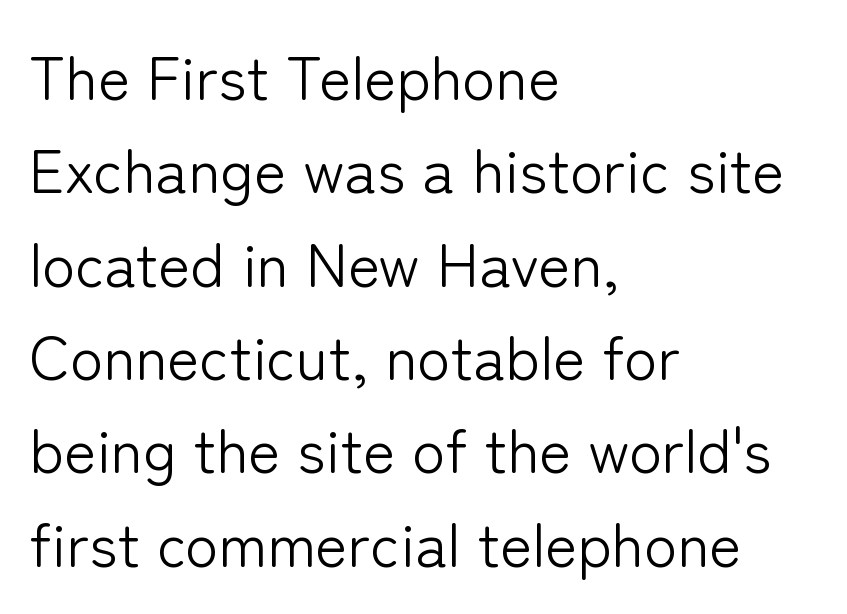
The image shows 61 px light sans-serif type, upright; set left-aligned, normal line spacing (1.53x), normal letter spacing, not underlined; low stroke contrast and a medium x-height.
